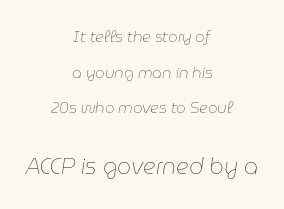
Q: Is the text bold? A: No.
Q: Is the text italic (slanted)? A: Yes, it leans right by about 9 degrees.
Q: Is the text underlined? A: No.
Q: How is the paragraph aligned? A: Centered.
Q: Is the spacing between letters normal or unusually wide? A: Normal.
Q: Is the spacing between lines tight, normal or loose? A: Loose.
Q: Which block of text is set in a larger size, the first (top) or the second (bottom)? A: The second (bottom) one.
